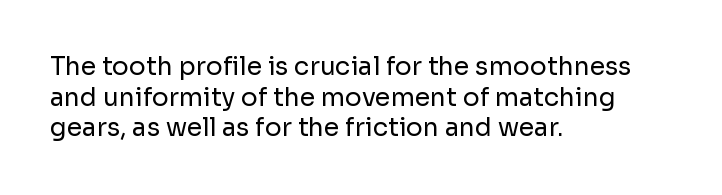
The letters look calm and open, with moderate or lighter stems. Descenders are the only things crossing below the line. Left-aligned paragraph, ragged on the right. Short note: letters normally spaced.
